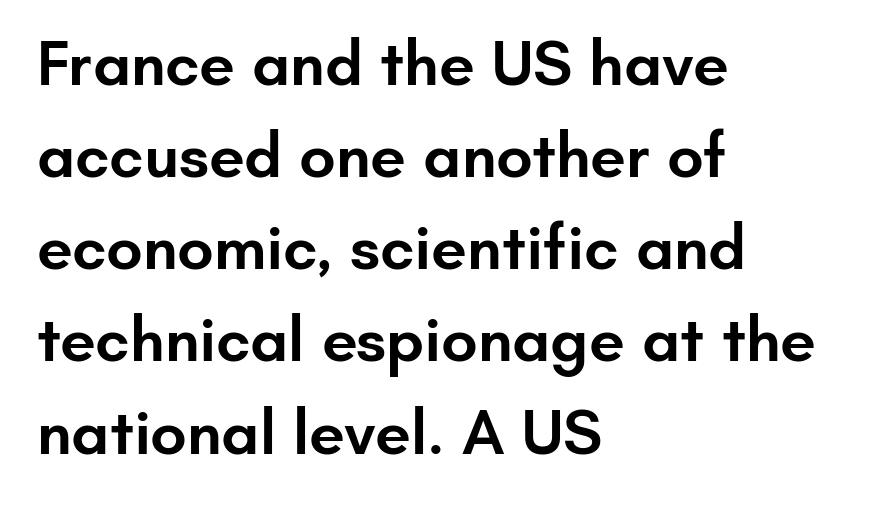
Q: Is the text bold? A: Semi-bold.
Q: Is the text italic (slanted)? A: No, it is upright.
Q: Is the typeface a serif or a sans-serif typeface? A: Sans-serif.
Q: Is the text underlined? A: No.
Q: How is the paragraph aligned? A: Left-aligned.
Q: Is the spacing between letters normal or unusually wide? A: Normal.
Q: Is the spacing between lines tight, normal or loose? A: Normal.
Q: Width (condensed, normal, or wide)? A: Normal.
Q: Stroke contrast? A: Low.
Q: x-height? A: Small.
Q: Monospaced? A: No.
